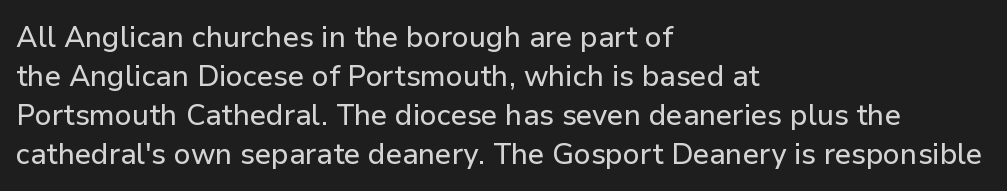
The image shows 30 px sans-serif type, upright; set left-aligned, normal line spacing (1.3x), normal letter spacing, not underlined; low stroke contrast and a medium x-height.
